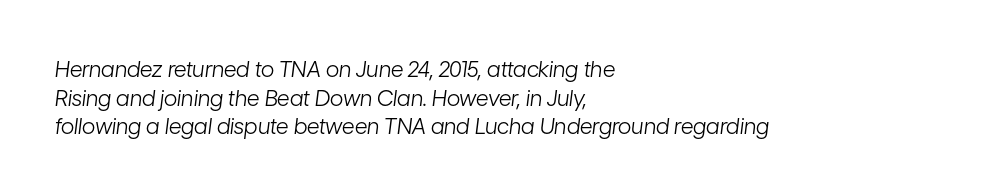
{"italic": "yes", "lean": "right", "slant_degrees": 7, "bold": "no", "underline": "no", "align": "left", "line_spacing": "normal", "line_spacing_ratio": 1.3, "letter_spacing": "normal", "letter_spacing_em": 0.0, "glyph_px": 22}
